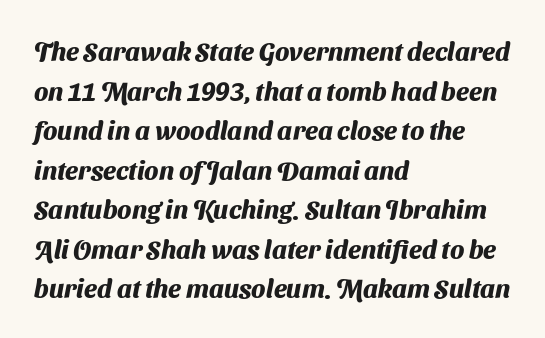
{"bold": "yes", "underline": "no", "align": "left", "line_spacing": "normal", "line_spacing_ratio": 1.52, "letter_spacing": "normal", "letter_spacing_em": 0.0, "glyph_px": 26}
